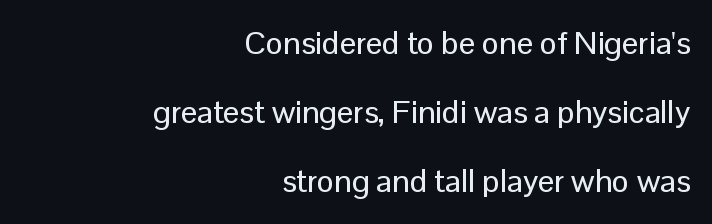
Here the glyphs are tracked normally, forming tight word shapes. No italicization has been applied; the sample stays upright. This rendering features lettering with no underline. Reading down the column, the eye jumps a long way to each next line.
